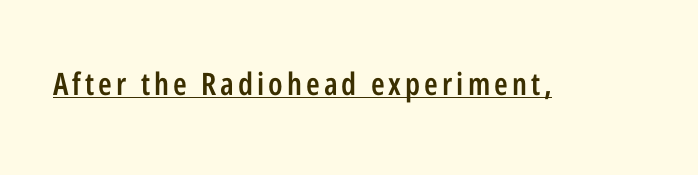
Q: Is the text bold? A: Semi-bold.
Q: Is the text italic (slanted)? A: No, it is upright.
Q: Is the typeface a serif or a sans-serif typeface? A: Sans-serif.
Q: Is the text underlined? A: Yes.
Q: Width (condensed, normal, or wide)? A: Condensed.
Q: Stroke contrast? A: Low.
Q: x-height? A: Medium.
Q: Monospaced? A: No.
